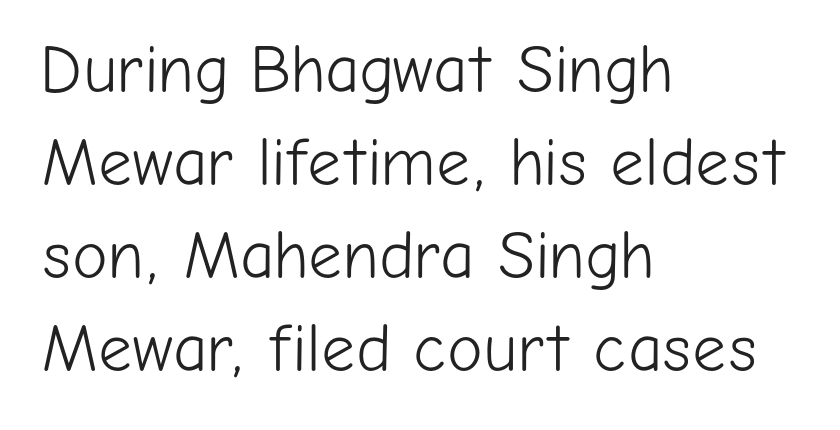
The font family rendered here belongs to the sans-serif group. The letterforms sit at book weight or below. Rendered with straight, roman letterforms. The words here are not underlined.
